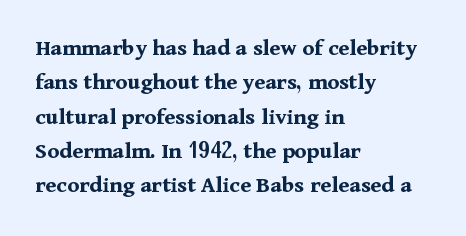
{"italic": "no", "bold": "yes", "underline": "no", "align": "left", "line_spacing": "normal", "line_spacing_ratio": 1.43, "letter_spacing": "normal", "letter_spacing_em": 0.0, "glyph_px": 24}
